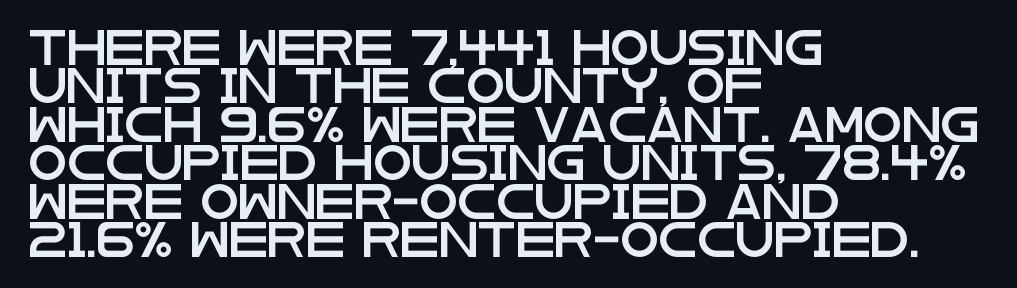
Q: Is the text italic (slanted)? A: No, it is upright.
Q: Is the typeface a serif or a sans-serif typeface? A: Sans-serif.
Q: Is the text underlined? A: No.
Q: How is the paragraph aligned? A: Left-aligned.
Q: Is the spacing between letters normal or unusually wide? A: Normal.
Q: Is the spacing between lines tight, normal or loose? A: Tight.
Q: Width (condensed, normal, or wide)? A: Wide.
Q: Stroke contrast? A: Low.
Q: x-height? A: Large.
Q: Monospaced? A: No.
